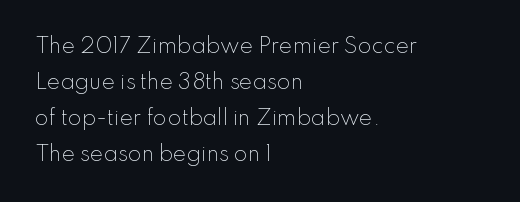
{"italic": "no", "bold": "no", "underline": "no", "align": "left", "line_spacing_ratio": 1.8, "letter_spacing": "normal", "letter_spacing_em": 0.0, "glyph_px": 20}
